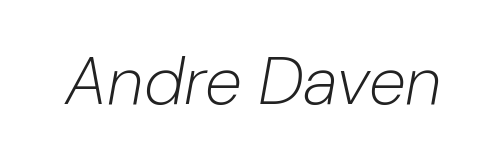
The typography opts for an oblique posture over an upright one. Anything drawn beneath the words? Only blank space. Counters stay open thanks to moderate or lighter strokes. These lines are rendered in a variable-pitch font.
